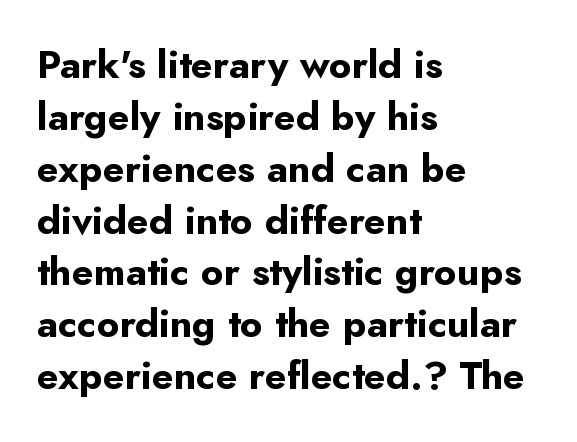
{"serif": "no", "italic": "no", "bold": "yes", "weight": "bold", "width": "normal", "stroke_contrast": "low", "x_height": "small", "monospaced": "no", "underline": "no", "align": "left", "line_spacing": "normal", "line_spacing_ratio": 1.33, "letter_spacing": "normal", "letter_spacing_em": 0.0, "glyph_px": 39}
